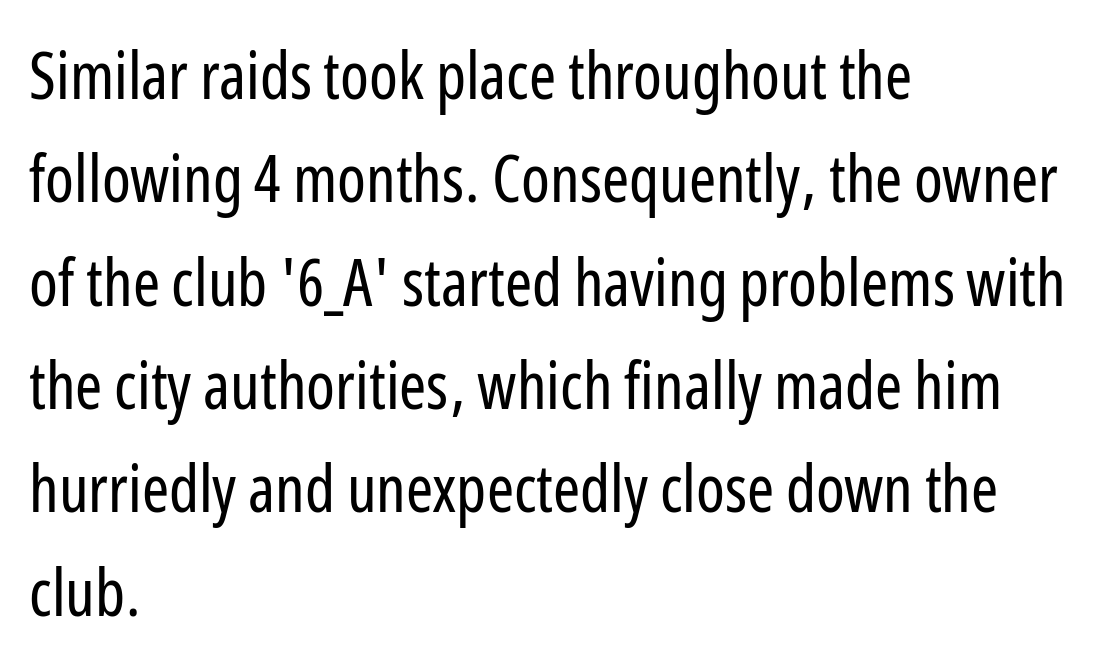
All the whitespace from short lines collects on the right. Characters follow at the spacing the type designer built in. The passage shown stacks its lines at a standard gap. Descenders hang freely into open space. Posture: straight, roman, zero tilt.
